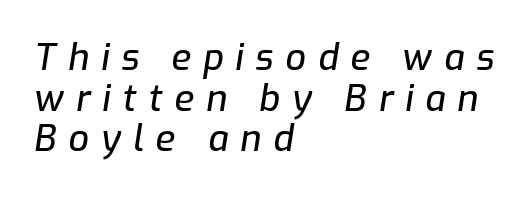
Compared with a centered layout, this one pins lines to the left instead. Decoration check: the copy has no underline. Does the lettering tilt? It does — this is italic. The leading is snug, giving the passage a crowded texture. These lines have a slow, spaced-out rhythm from letter to letter. Proportional: the letters do not fall into vertical columns.
